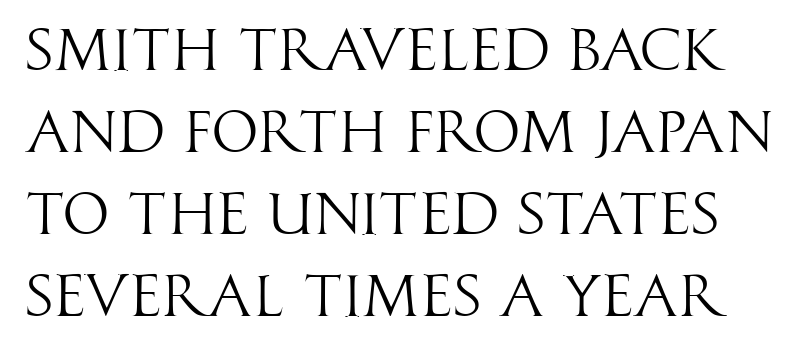
Q: Is the text bold? A: No.
Q: Is the text italic (slanted)? A: No, it is upright.
Q: Is the typeface a serif or a sans-serif typeface? A: Sans-serif.
Q: Is the text underlined? A: No.
Q: Is the spacing between letters normal or unusually wide? A: Normal.
Q: Is the spacing between lines tight, normal or loose? A: Normal.
Q: Width (condensed, normal, or wide)? A: Condensed.
Q: Stroke contrast? A: High.
Q: x-height? A: Large.
Q: Monospaced? A: No.
